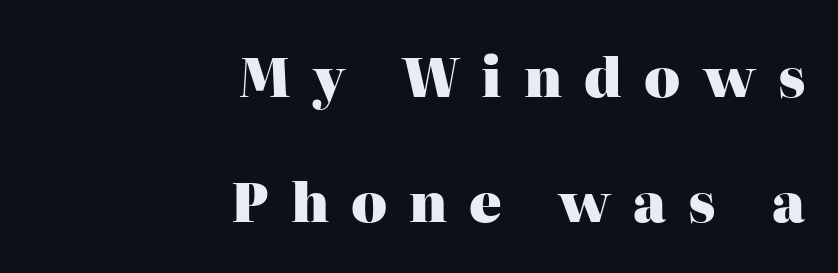
Q: Is the text bold? A: Yes.
Q: Is the text italic (slanted)? A: No, it is upright.
Q: Is the typeface a serif or a sans-serif typeface? A: Serif.
Q: Is the text underlined? A: No.
Q: How is the paragraph aligned? A: Right-aligned.
Q: Is the spacing between letters normal or unusually wide? A: Unusually wide.
Q: Is the spacing between lines tight, normal or loose? A: Loose.
Q: Width (condensed, normal, or wide)? A: Normal.
Q: Stroke contrast? A: High.
Q: x-height? A: Medium.
Q: Monospaced? A: No.
